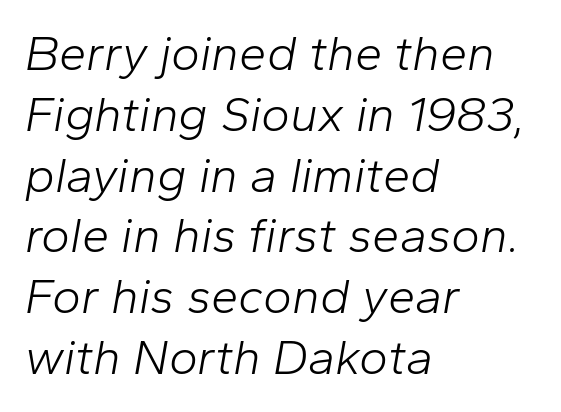
Each stroke keeps to a modest, everyday thickness or less. Notice how the passage keeps a crisp vertical edge on the left only. How are the letters spaced? Ordinarily, with no added tracking. Characters are canted at an angle relative to the baseline's perpendicular. Descender tails drop into unmarked territory.
